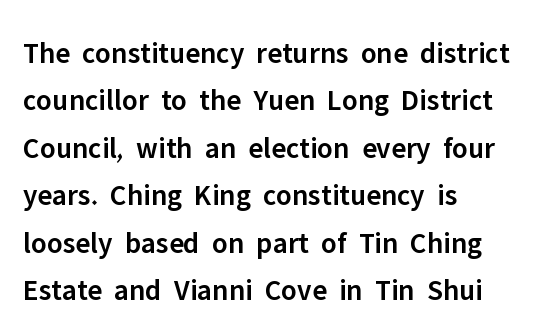
The image shows 30 px semibold sans-serif type, upright; set left-aligned, normal line spacing (1.58x), normal letter spacing, not underlined; low stroke contrast and a medium x-height.
